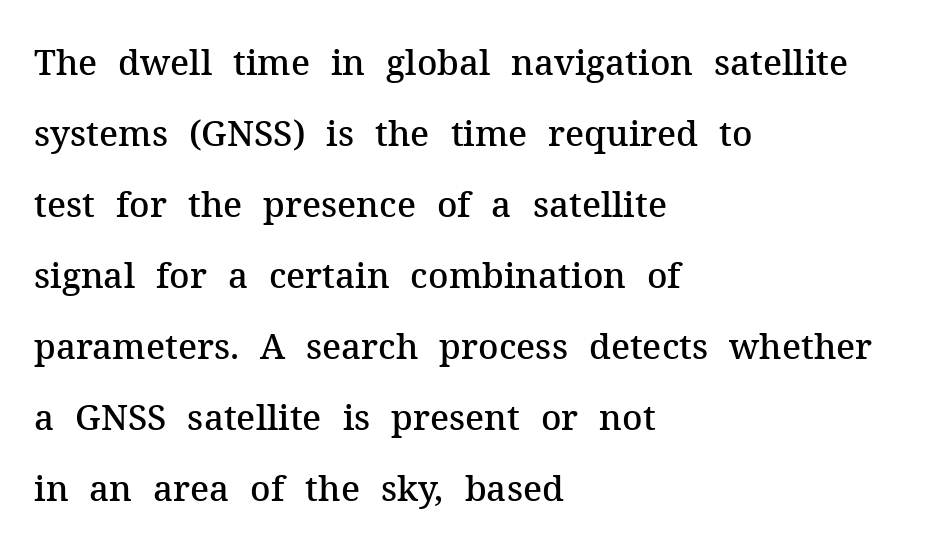
Airy leading. Each letter keeps its own natural width here, so spacing adapts to shape. Descenders hang freely into open space. Notice how the passage keeps a crisp vertical edge on the left only. Serif or sans? Serif — the stroke terminals have little feet. Does extra space separate the letters? No, they use regular spacing.
